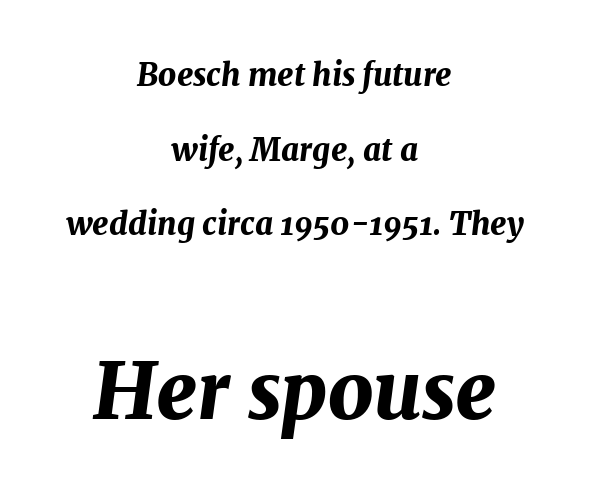
Pretty heavy lettering here — definitely bold. Nobody touched the tracking dial on this one. Descenders hang freely into open space. Notice the wide empty band between every row — that's loose leading.
